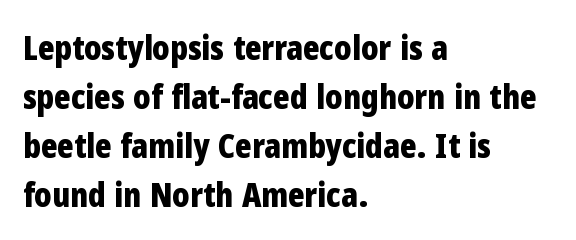
{"serif": "no", "italic": "no", "bold": "yes", "weight": "bold", "width": "condensed", "stroke_contrast": "low", "x_height": "medium", "monospaced": "no", "underline": "no", "align": "left", "line_spacing": "normal", "line_spacing_ratio": 1.44, "letter_spacing": "normal", "letter_spacing_em": 0.0, "glyph_px": 34}
